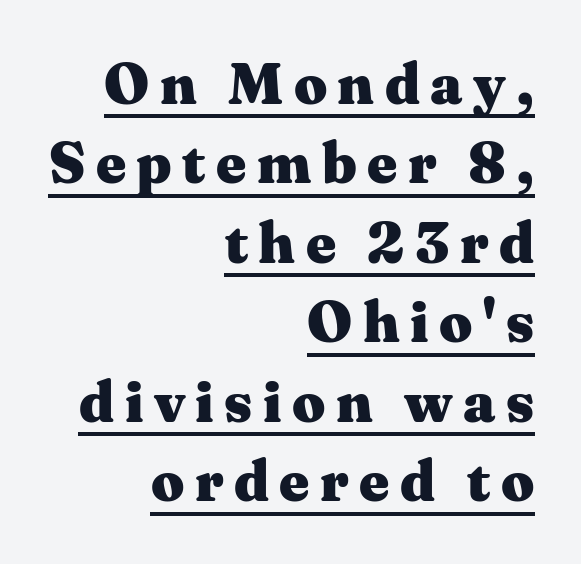
Look at the bottom of the vertical strokes: they flare into serifs here. Is the type bold? Yes — the strokes are clearly thick and heavy. What decoration does the sample have? An underline. The rag falls on the left side of this text block. Each letter keeps its own natural width here, so spacing adapts to shape.
